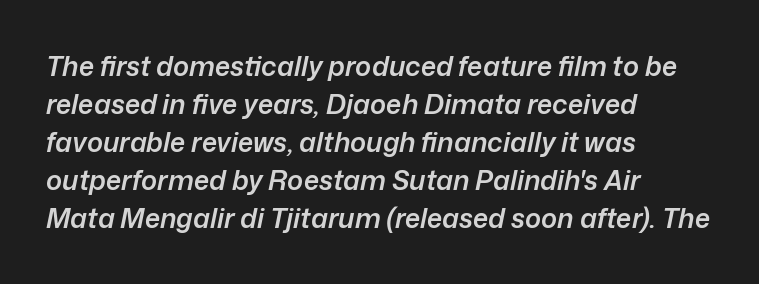
Q: Is the text bold? A: Semi-bold.
Q: Is the text italic (slanted)? A: Yes, it leans right by about 12 degrees.
Q: Is the text underlined? A: No.
Q: How is the paragraph aligned? A: Left-aligned.
Q: Is the spacing between letters normal or unusually wide? A: Normal.
Q: Is the spacing between lines tight, normal or loose? A: Normal.
